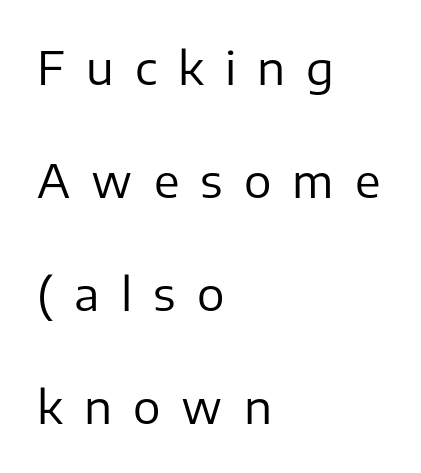
The image shows 46 px regular-weight sans-serif type, upright; set left-aligned, loose line spacing (2.46x), unusually wide letter spacing (+0.46 em), not underlined; low stroke contrast and a medium x-height.
